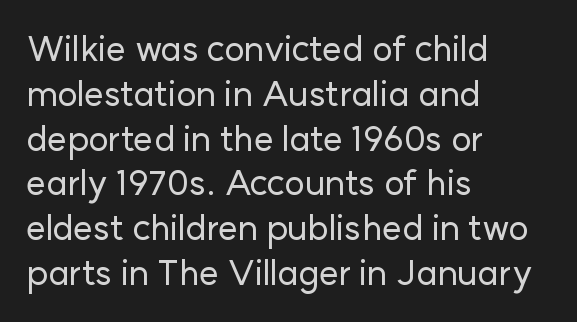
The image shows 35 px sans-serif type, upright; set left-aligned, normal line spacing (1.28x), normal letter spacing, not underlined; low stroke contrast and a medium x-height.
